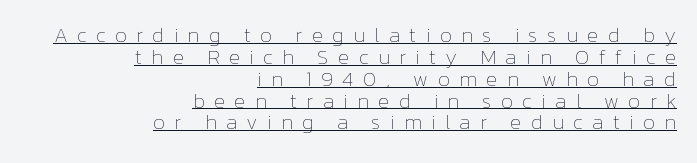
Q: Is the text bold? A: No.
Q: Is the text italic (slanted)? A: No, it is upright.
Q: Is the text underlined? A: Yes.
Q: How is the paragraph aligned? A: Right-aligned.
Q: Is the spacing between letters normal or unusually wide? A: Unusually wide.
Q: Is the spacing between lines tight, normal or loose? A: Tight.
